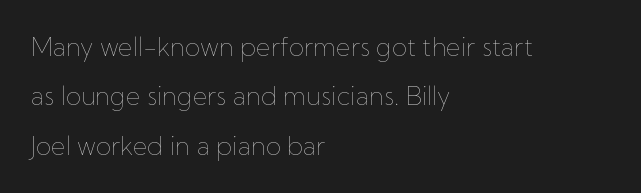
Does the copy run flush right? No — it runs flush left. A quiet, ordinary-to-light weight characterises the typeface. Is there much room between lines? Yes — plenty of vertical air separates them. Letter spacing: default. Nobody drew a line under any word here. Italic? Not at all — the glyphs are vertical.
